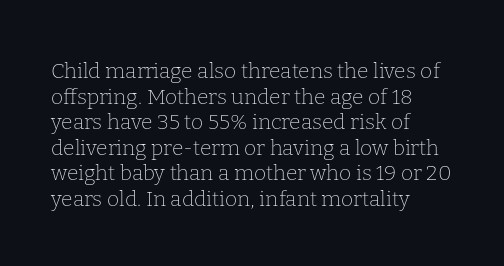
{"italic": "no", "bold": "no", "underline": "no", "align": "left", "line_spacing_ratio": 1.22, "letter_spacing": "normal", "letter_spacing_em": 0.0, "glyph_px": 21}
